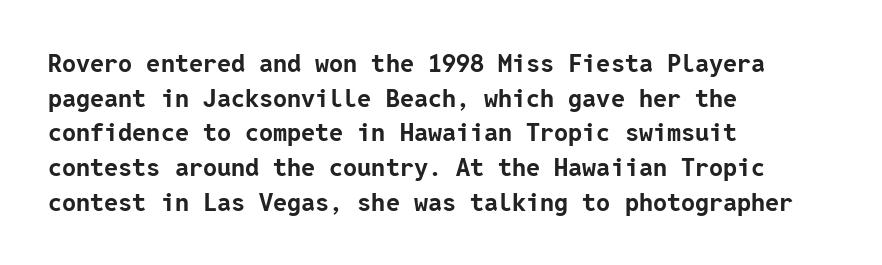
Q: Is the text bold? A: Yes.
Q: Is the text italic (slanted)? A: No, it is upright.
Q: Is the text underlined? A: No.
Q: How is the paragraph aligned? A: Left-aligned.
Q: Is the spacing between letters normal or unusually wide? A: Normal.
Q: Is the spacing between lines tight, normal or loose? A: Normal.
